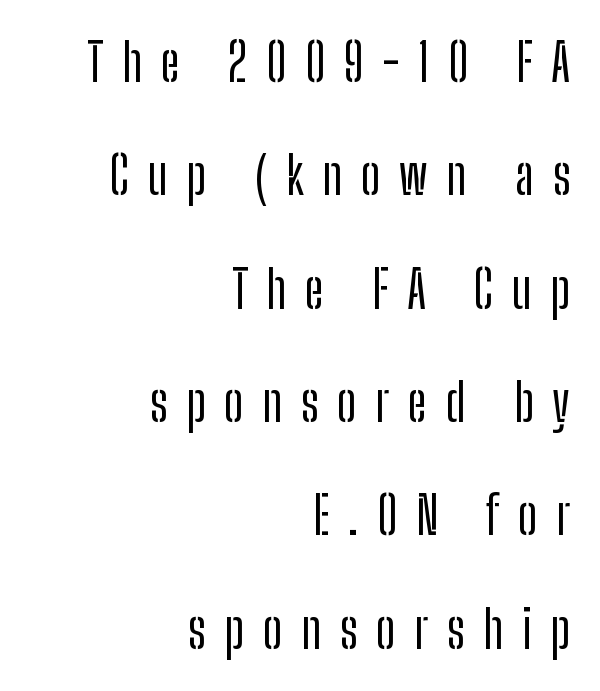
In terms of posture, this sample is upright. Students, note that the glyphs here are deliberately spaced far apart. Looks like regular typesetting: each glyph gets only the width it needs. In CSS terms this would be text-align: right. Underlining? Definitely not there.
